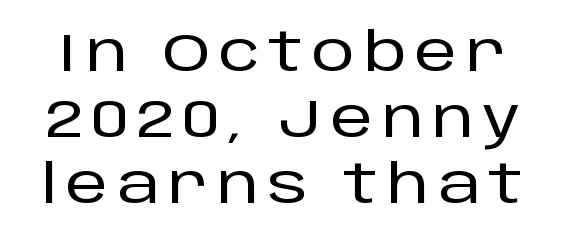
{"serif": "no", "italic": "no", "width": "normal", "stroke_contrast": "low", "x_height": "large", "monospaced": "no", "underline": "no", "line_spacing_ratio": 1.22, "glyph_px": 54}
